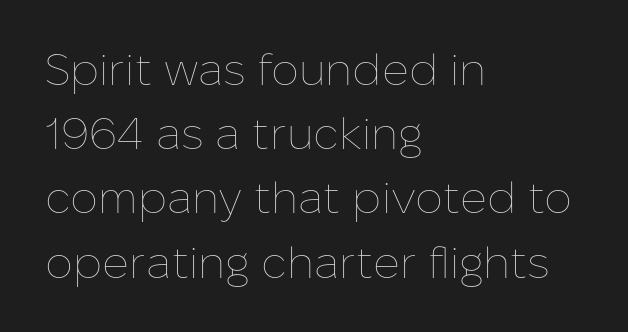
Q: Is the text bold? A: No.
Q: Is the text italic (slanted)? A: No, it is upright.
Q: Is the text underlined? A: No.
Q: How is the paragraph aligned? A: Left-aligned.
Q: Is the spacing between letters normal or unusually wide? A: Normal.
Q: Is the spacing between lines tight, normal or loose? A: Normal.
Q: Width (condensed, normal, or wide)? A: Normal.
Q: Stroke contrast? A: Low.
Q: x-height? A: Medium.
Q: Monospaced? A: No.
